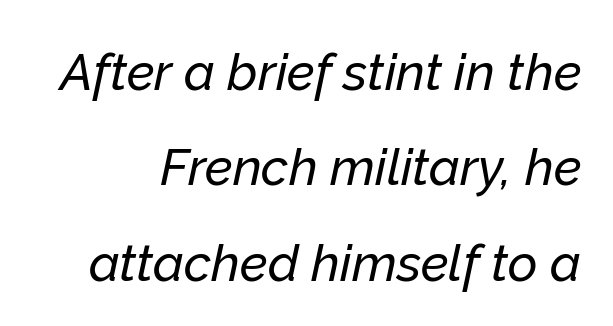
Q: Is the text italic (slanted)? A: Yes, it leans right by about 12 degrees.
Q: Is the text underlined? A: No.
Q: Is the spacing between letters normal or unusually wide? A: Normal.
Q: Width (condensed, normal, or wide)? A: Normal.
Q: Stroke contrast? A: Low.
Q: x-height? A: Medium.
Q: Monospaced? A: No.
